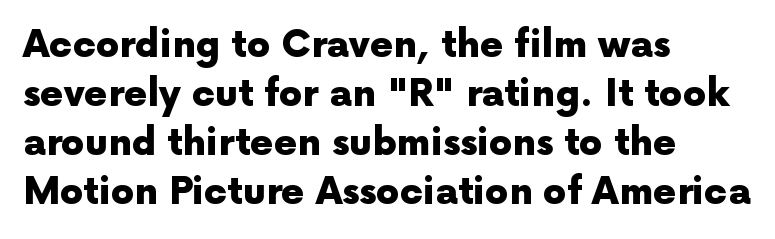
{"serif": "no", "italic": "no", "bold": "yes", "weight": "heavy", "width": "normal", "x_height": "medium", "monospaced": "no", "underline": "no", "align": "left", "line_spacing": "normal", "line_spacing_ratio": 1.32, "letter_spacing": "normal", "letter_spacing_em": 0.0, "glyph_px": 37}
